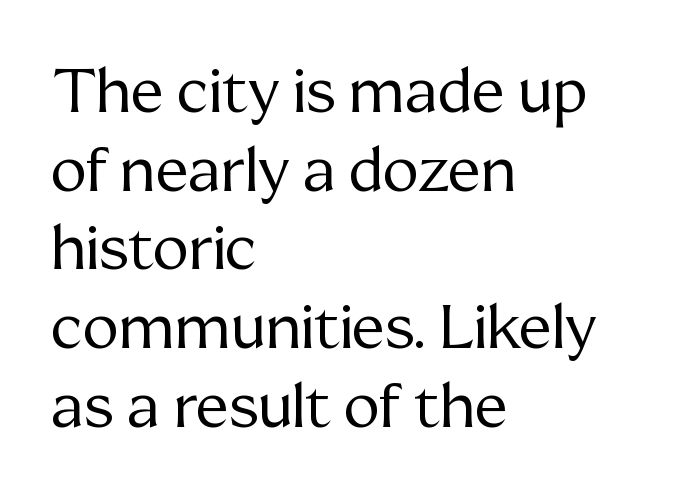
{"serif": "yes", "italic": "no", "bold": "no", "weight": "regular", "width": "normal", "stroke_contrast": "medium", "x_height": "medium", "monospaced": "no", "underline": "no", "align": "left", "line_spacing": "normal", "line_spacing_ratio": 1.29, "letter_spacing": "normal", "letter_spacing_em": 0.0, "glyph_px": 61}
